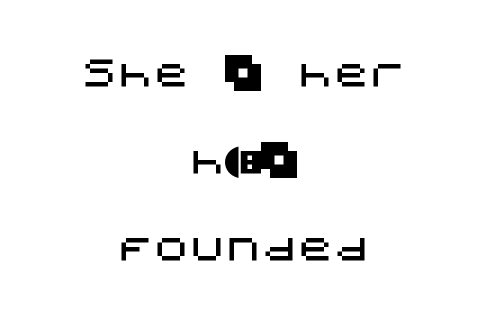
Q: Is the text italic (slanted)? A: No, it is upright.
Q: Is the typeface a serif or a sans-serif typeface? A: Sans-serif.
Q: Is the text underlined? A: No.
Q: How is the paragraph aligned? A: Centered.
Q: Is the spacing between letters normal or unusually wide? A: Normal.
Q: Is the spacing between lines tight, normal or loose? A: Loose.
Q: Width (condensed, normal, or wide)? A: Normal.
Q: Stroke contrast? A: Medium.
Q: x-height? A: Large.
